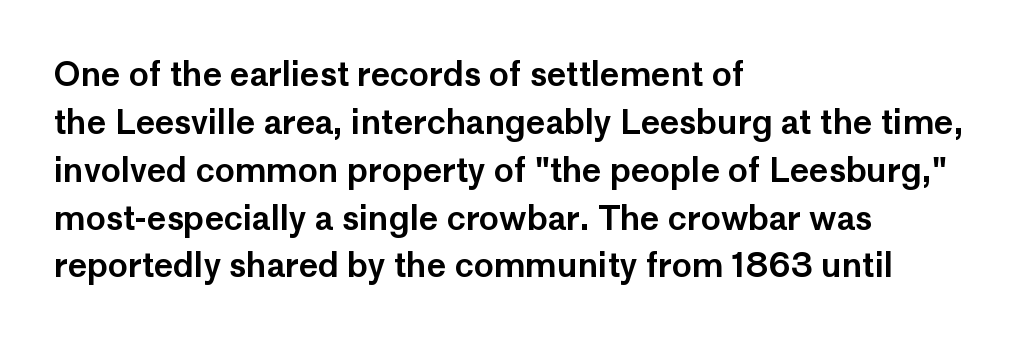
Q: Is the text italic (slanted)? A: No, it is upright.
Q: Is the typeface a serif or a sans-serif typeface? A: Sans-serif.
Q: Is the text underlined? A: No.
Q: How is the paragraph aligned? A: Left-aligned.
Q: Is the spacing between letters normal or unusually wide? A: Normal.
Q: Is the spacing between lines tight, normal or loose? A: Normal.
Q: Width (condensed, normal, or wide)? A: Normal.
Q: Stroke contrast? A: Low.
Q: x-height? A: Medium.
Q: Monospaced? A: No.
